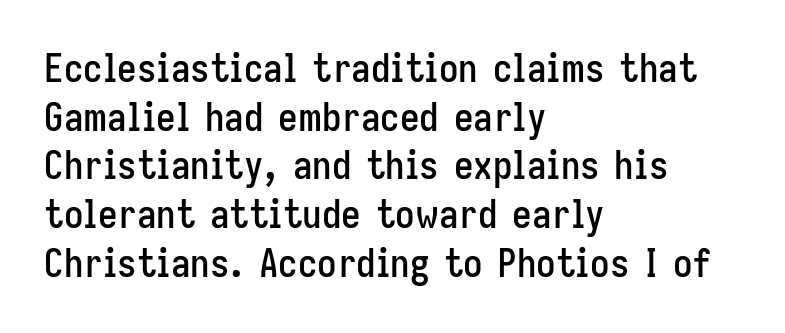
The image shows 39 px condensed sans-serif type, upright; set left-aligned, normal line spacing (1.25x), normal letter spacing, not underlined; low stroke contrast and a medium x-height.
